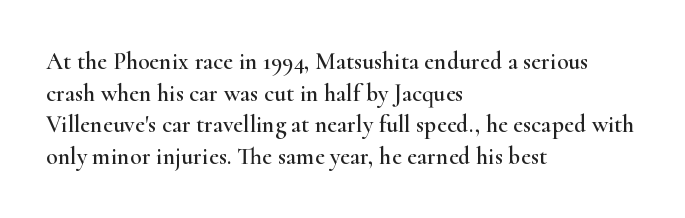
Q: Is the text italic (slanted)? A: No, it is upright.
Q: Is the text underlined? A: No.
Q: How is the paragraph aligned? A: Left-aligned.
Q: Is the spacing between letters normal or unusually wide? A: Normal.
Q: Is the spacing between lines tight, normal or loose? A: Normal.
